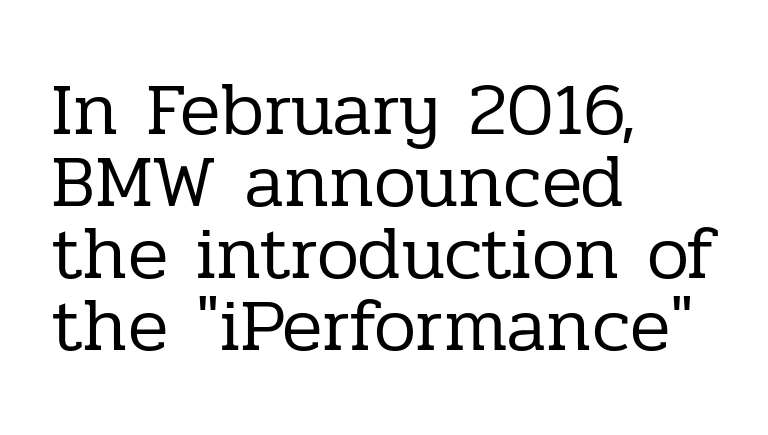
{"serif": "yes", "italic": "no", "bold": "no", "weight": "regular", "width": "normal", "stroke_contrast": "low", "x_height": "medium", "monospaced": "no", "underline": "no", "align": "left", "line_spacing": "tight", "line_spacing_ratio": 0.96, "letter_spacing": "normal", "letter_spacing_em": 0.0, "glyph_px": 75}
